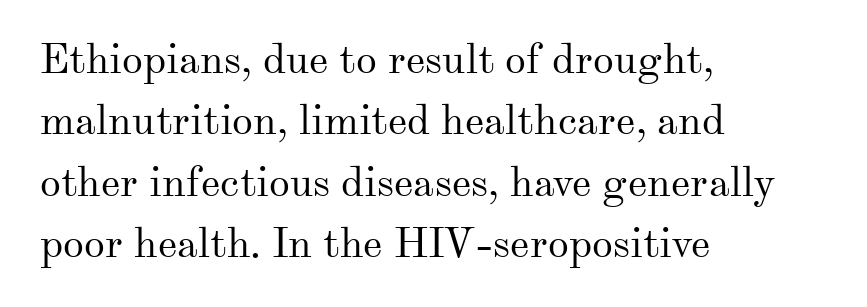
Each row of text sits above clean, open space. A typesetter would call this proportional, since set widths differ per character. A typesetter would call this zero additional tracking. In terms of posture, this sample is upright. Yep, those are serifs on the letters.
